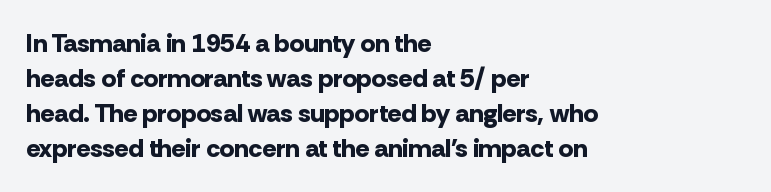
{"italic": "no", "bold": "yes", "underline": "no", "align": "left", "line_spacing": "normal", "line_spacing_ratio": 1.34, "letter_spacing": "normal", "letter_spacing_em": 0.0, "glyph_px": 26}
